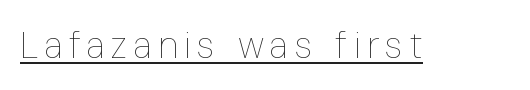
The image shows 38 px thin, condensed type, upright; set underlined; low stroke contrast and a medium x-height.
